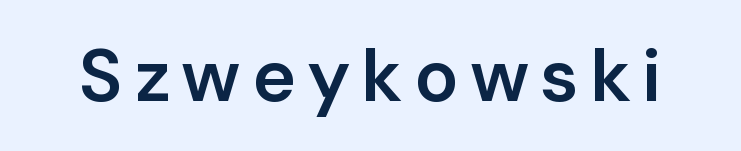
Q: Is the text bold? A: Semi-bold.
Q: Is the text italic (slanted)? A: No, it is upright.
Q: Is the typeface a serif or a sans-serif typeface? A: Sans-serif.
Q: Is the text underlined? A: No.
Q: Width (condensed, normal, or wide)? A: Normal.
Q: Stroke contrast? A: Low.
Q: x-height? A: Medium.
Q: Monospaced? A: No.
